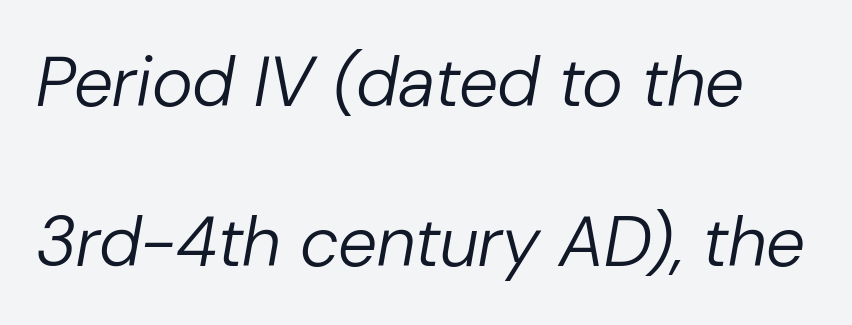
Q: Is the text bold? A: No.
Q: Is the text italic (slanted)? A: Yes, it leans right by about 10 degrees.
Q: Is the text underlined? A: No.
Q: Is the spacing between letters normal or unusually wide? A: Normal.
Q: Is the spacing between lines tight, normal or loose? A: Loose.
Q: Width (condensed, normal, or wide)? A: Normal.
Q: Stroke contrast? A: Low.
Q: x-height? A: Medium.
Q: Monospaced? A: No.
